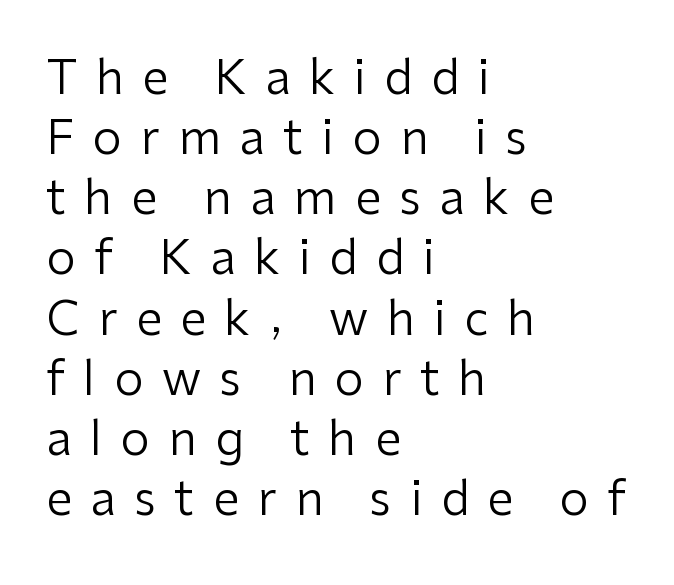
{"serif": "no", "italic": "no", "bold": "no", "weight": "regular", "width": "normal", "stroke_contrast": "low", "x_height": "medium", "monospaced": "no", "underline": "no", "align": "left", "line_spacing": "normal", "line_spacing_ratio": 1.28, "letter_spacing": "wide", "letter_spacing_em": 0.39, "glyph_px": 47}
